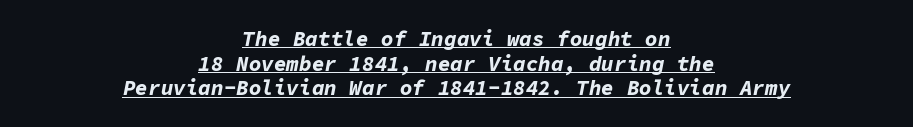
Q: Is the text bold? A: Yes.
Q: Is the text italic (slanted)? A: Yes, it leans right by about 11 degrees.
Q: Is the text underlined? A: Yes.
Q: How is the paragraph aligned? A: Centered.
Q: Is the spacing between letters normal or unusually wide? A: Normal.
